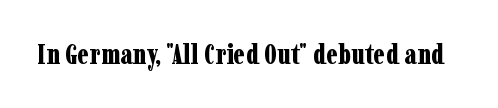
{"serif": "yes", "italic": "no", "bold": "yes", "weight": "bold", "width": "condensed", "stroke_contrast": "low", "x_height": "medium", "monospaced": "no", "underline": "no", "letter_spacing": "normal", "letter_spacing_em": 0.0, "glyph_px": 28}
